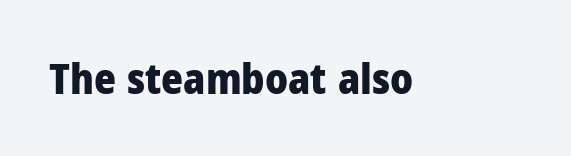
{"serif": "no", "italic": "no", "bold": "yes", "weight": "heavy", "width": "normal", "stroke_contrast": "low", "x_height": "medium", "monospaced": "no", "underline": "no", "letter_spacing": "normal", "letter_spacing_em": 0.0, "glyph_px": 42}
